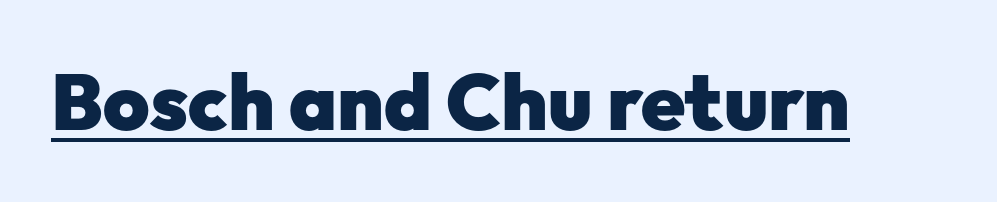
Italic: no, the glyphs are upright roman. Is this a fixed-width face? No — the glyphs have proportional, varying widths. Each line of the rendering has a horizontal stroke beneath the glyphs. Nothing sits at the stroke ends, so this counts as sans-serif.
